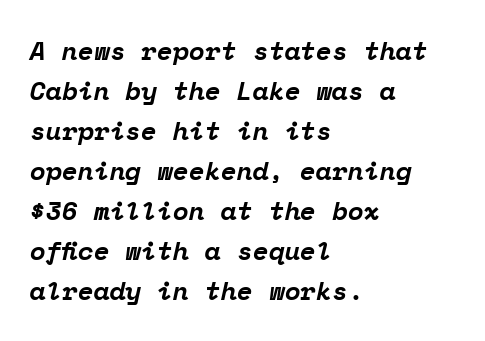
{"italic": "yes", "lean": "right", "slant_degrees": 12, "bold": "yes", "underline": "no", "align": "left", "line_spacing": "normal", "line_spacing_ratio": 1.54, "letter_spacing": "normal", "letter_spacing_em": 0.0, "glyph_px": 26}
